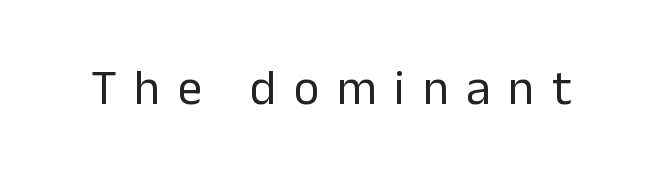
Proportional: the letters do not fall into vertical columns. The strip under each line holds only bare page. The lettering holds an erect, upright posture throughout. Counters stay open thanks to moderate or lighter strokes. Note: no serifs on the glyphs.
